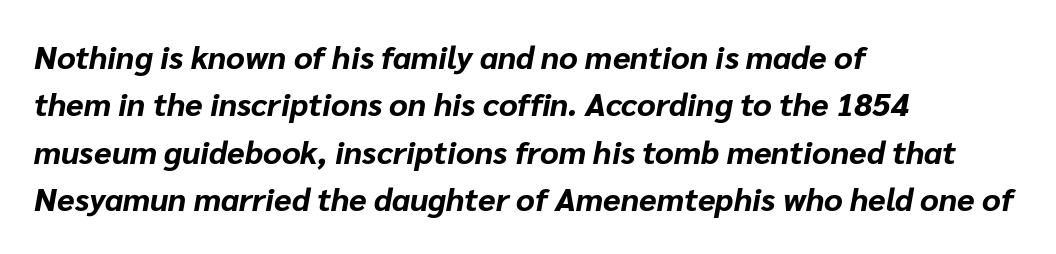
The image shows 32 px bold type, italic (leaning right); set left-aligned, normal line spacing (1.48x), normal letter spacing, not underlined; low stroke contrast and a medium x-height.
